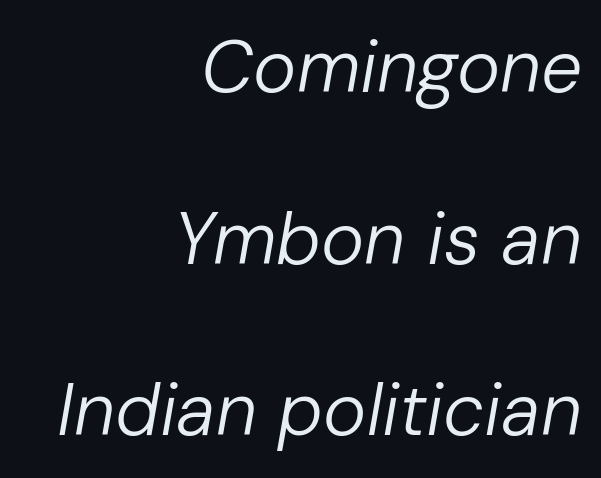
{"italic": "yes", "lean": "right", "slant_degrees": 10, "bold": "no", "weight": "regular", "width": "normal", "stroke_contrast": "low", "x_height": "medium", "monospaced": "no", "underline": "no", "align": "right", "line_spacing": "loose", "line_spacing_ratio": 2.35, "letter_spacing": "normal", "letter_spacing_em": 0.0, "glyph_px": 73}
